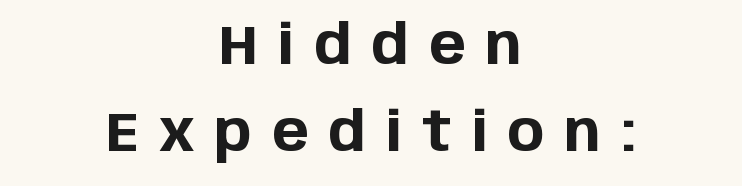
The compositor balanced each line on the midline. In terms of letterspacing, this is a distinctly airy, spread setting. The letters stand upright; this is a roman face. The letters advance in unequal steps, a hallmark of proportional type. Vertical spacing — default.
